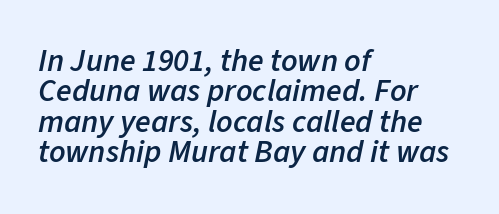
Short and long lines alike share a common starting point at left. The letters sit at their default tracking, neither squeezed nor spread. The rendering uses a semibold face; strokes are thickened but not to full bold. The passage shown is typed in a proportional face where columns would drift.
